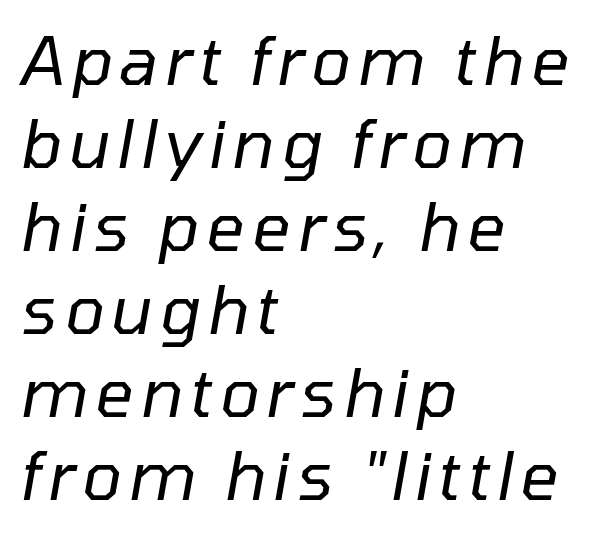
{"italic": "yes", "lean": "right", "slant_degrees": 10, "bold": "no", "weight": "regular", "width": "normal", "stroke_contrast": "low", "x_height": "medium", "monospaced": "no", "underline": "no", "align": "left", "line_spacing_ratio": 1.24, "glyph_px": 67}
